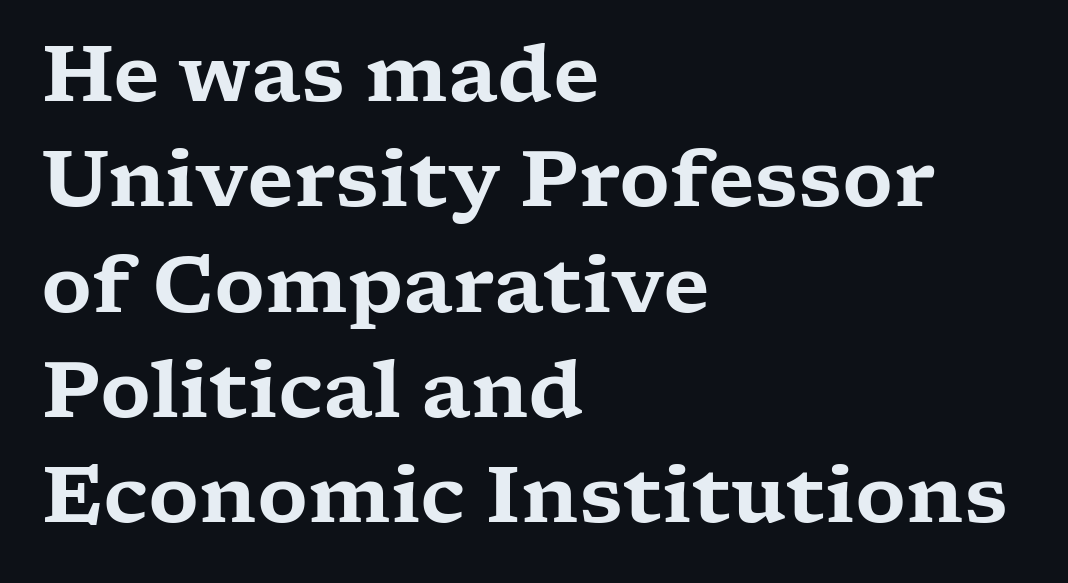
Nobody drew a line under any word here. This rendering employs a face with finishing strokes, i.e., a serif. The lines sit at an ordinary, default distance from one another. Tall strokes in this sample are plumb rather than angled.
